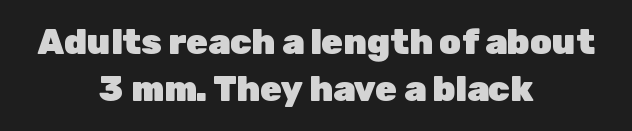
Caption: multi-line text, centered on the measure. Each word holds together tightly as a unit, with standard inter-letter gaps. Honestly, there is no underline to notice here at all. Each letter's strokes conclude bluntly, with no projecting serifs. Line spacing here is normal.
